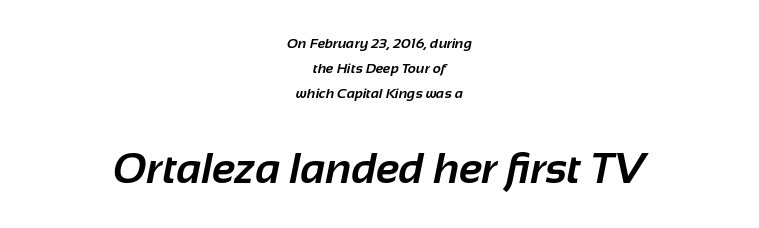
Chunky letters — that's bold for sure. Here the designer chose a conventional face with non-uniform glyph widths. Note: no serifs on the glyphs. The composition opens small and finishes big. Underline: absent. Between one letter and the next there's only the usual sliver of space.
